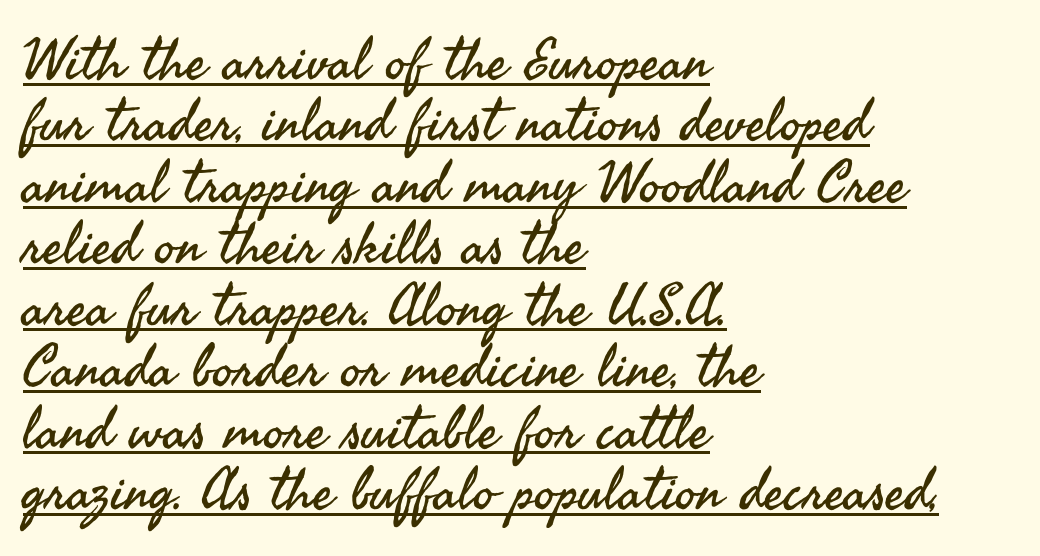
Check the space under the baseline: a stroke is drawn there. The characters display no serif detailing; their extremities are plain. Letters have the restrained weight of plain body copy at most. Proportional: the letters do not fall into vertical columns. The lines are packed closely together with very little leading.
